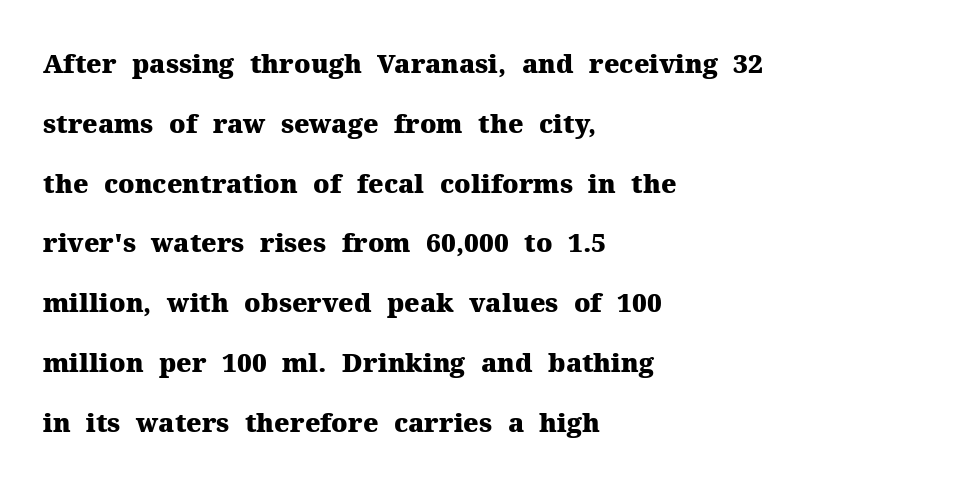
One glance says open: line gaps are wider than usual. The letters are bold, with thick, heavy strokes. The type is set solid horizontally, with unmodified tracking. Left-aligned paragraph, ragged on the right. No italicization has been applied; the sample stays upright. The space beneath each line is pristine and unruled.
